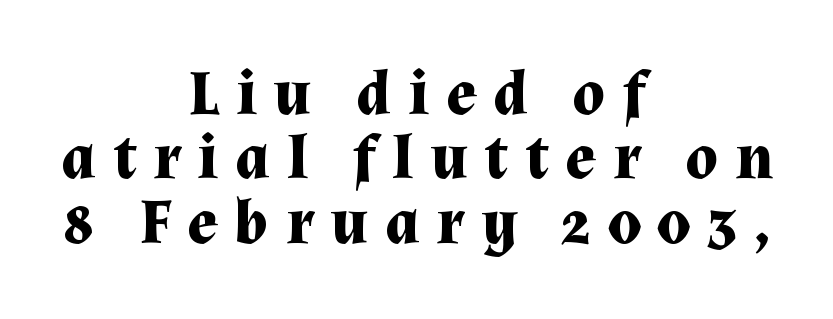
The image shows 63 px bold serif type, upright; set centered, tight line spacing (1.02x), unusually wide letter spacing (+0.27 em), not underlined; medium stroke contrast and a medium x-height.
